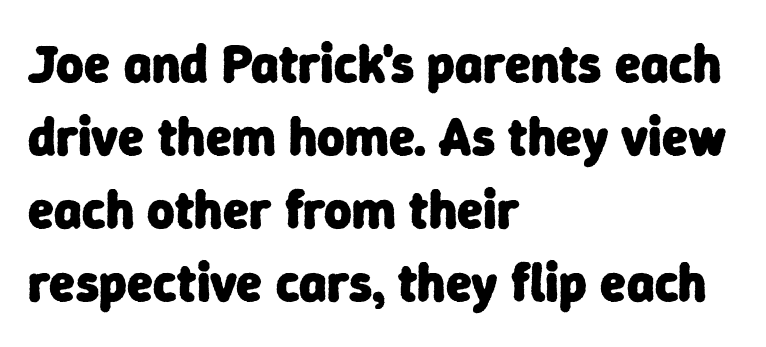
{"serif": "no", "bold": "yes", "weight": "heavy", "width": "normal", "stroke_contrast": "low", "x_height": "medium", "monospaced": "no", "underline": "no", "align": "left", "line_spacing": "normal", "line_spacing_ratio": 1.38, "letter_spacing": "normal", "letter_spacing_em": 0.0, "glyph_px": 53}
